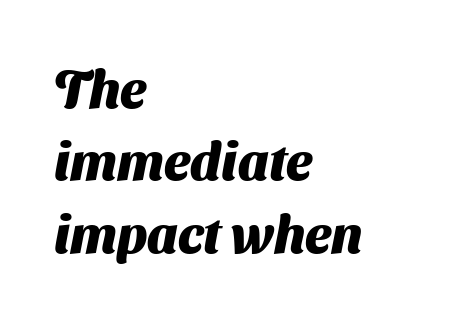
Q: Is the text bold? A: Yes.
Q: Is the typeface a serif or a sans-serif typeface? A: Sans-serif.
Q: Is the text underlined? A: No.
Q: How is the paragraph aligned? A: Left-aligned.
Q: Is the spacing between letters normal or unusually wide? A: Normal.
Q: Is the spacing between lines tight, normal or loose? A: Normal.
Q: Width (condensed, normal, or wide)? A: Normal.
Q: Stroke contrast? A: Medium.
Q: x-height? A: Medium.
Q: Monospaced? A: No.
